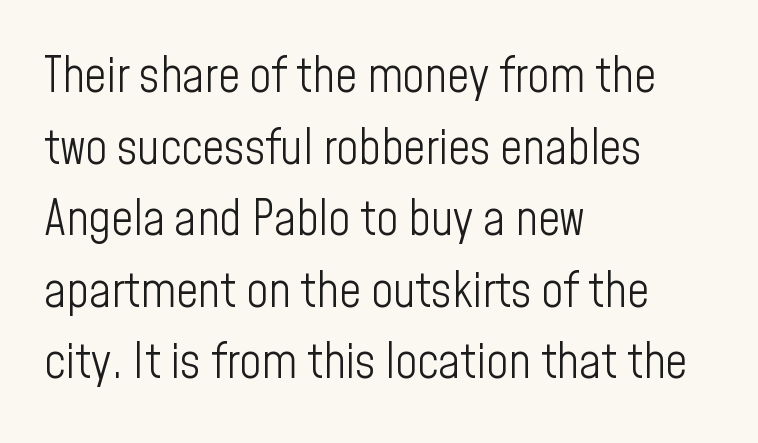
In terms of leading, this rendering sits right in the middle. The space beneath each line is pristine and unruled. The text block is weighted toward the left margin, trailing off unevenly rightward. Nope, not italic — everything's standing straight.
